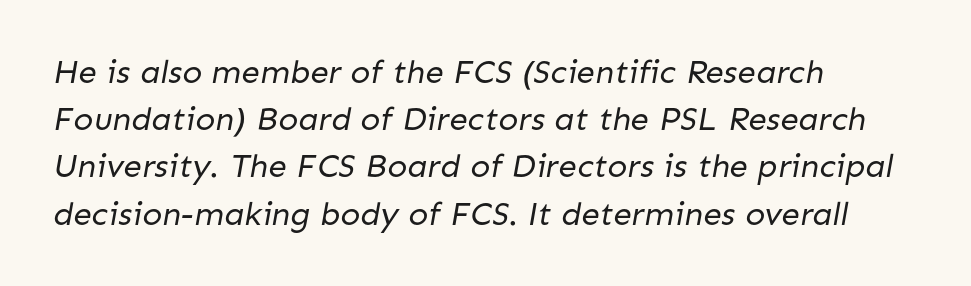
Q: Is the text bold? A: No.
Q: Is the typeface a serif or a sans-serif typeface? A: Sans-serif.
Q: Is the text underlined? A: No.
Q: How is the paragraph aligned? A: Left-aligned.
Q: Is the spacing between letters normal or unusually wide? A: Normal.
Q: Is the spacing between lines tight, normal or loose? A: Normal.
Q: Width (condensed, normal, or wide)? A: Normal.
Q: Stroke contrast? A: Low.
Q: x-height? A: Medium.
Q: Monospaced? A: No.
